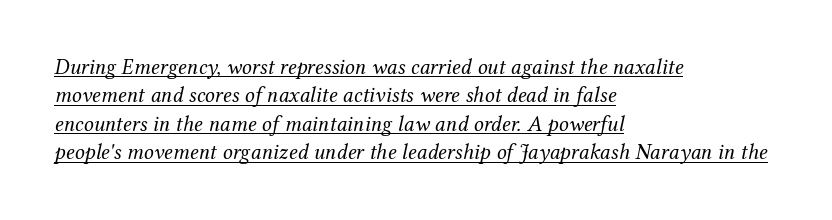
The image shows 22 px text type, italic (leaning right); set left-aligned, normal line spacing (1.29x), normal letter spacing, underlined.
